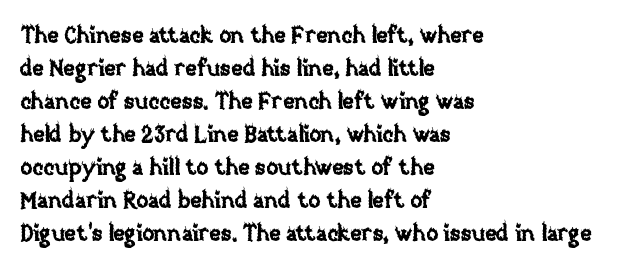
Q: Is the text italic (slanted)? A: No, it is upright.
Q: Is the text underlined? A: No.
Q: How is the paragraph aligned? A: Left-aligned.
Q: Is the spacing between letters normal or unusually wide? A: Normal.
Q: Is the spacing between lines tight, normal or loose? A: Normal.
